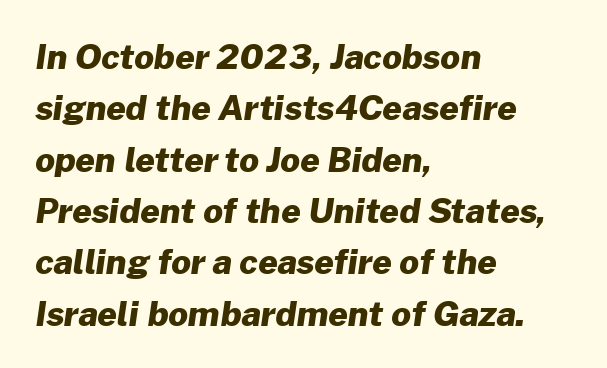
Q: Is the text bold? A: Yes.
Q: Is the typeface a serif or a sans-serif typeface? A: Sans-serif.
Q: Is the text underlined? A: No.
Q: How is the paragraph aligned? A: Left-aligned.
Q: Is the spacing between letters normal or unusually wide? A: Normal.
Q: Is the spacing between lines tight, normal or loose? A: Normal.
Q: Width (condensed, normal, or wide)? A: Normal.
Q: Stroke contrast? A: Low.
Q: x-height? A: Medium.
Q: Monospaced? A: No.
